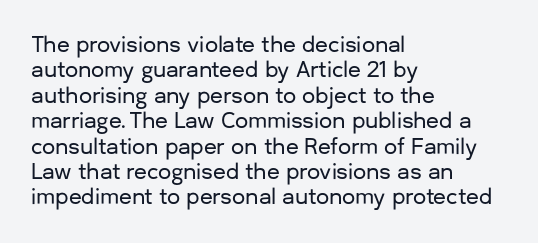
Q: Is the text italic (slanted)? A: No, it is upright.
Q: Is the text underlined? A: No.
Q: How is the paragraph aligned? A: Left-aligned.
Q: Is the spacing between letters normal or unusually wide? A: Normal.
